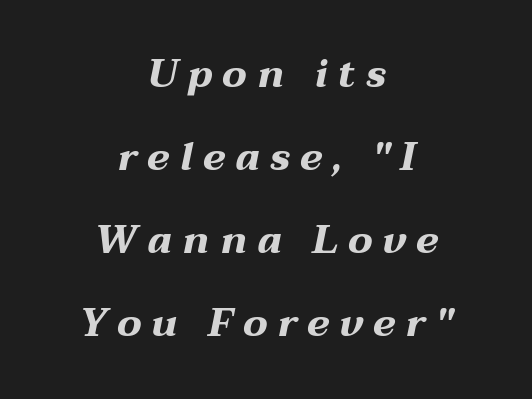
Plenty of ink on the page — the face is bold. A clean baseline with only descenders dipping below it. Each letter keeps its own natural width here, so spacing adapts to shape. The letterforms stand isolated, each surrounded by extra space. Compared with ordinary roman type, these characters are visibly tilted.
